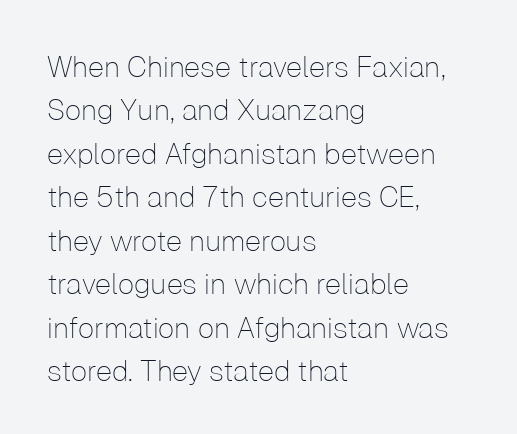
Q: Is the text bold? A: No.
Q: Is the text italic (slanted)? A: No, it is upright.
Q: Is the typeface a serif or a sans-serif typeface? A: Sans-serif.
Q: Is the text underlined? A: No.
Q: How is the paragraph aligned? A: Left-aligned.
Q: Is the spacing between letters normal or unusually wide? A: Normal.
Q: Is the spacing between lines tight, normal or loose? A: Normal.
Q: Width (condensed, normal, or wide)? A: Normal.
Q: Stroke contrast? A: Low.
Q: x-height? A: Medium.
Q: Monospaced? A: No.
